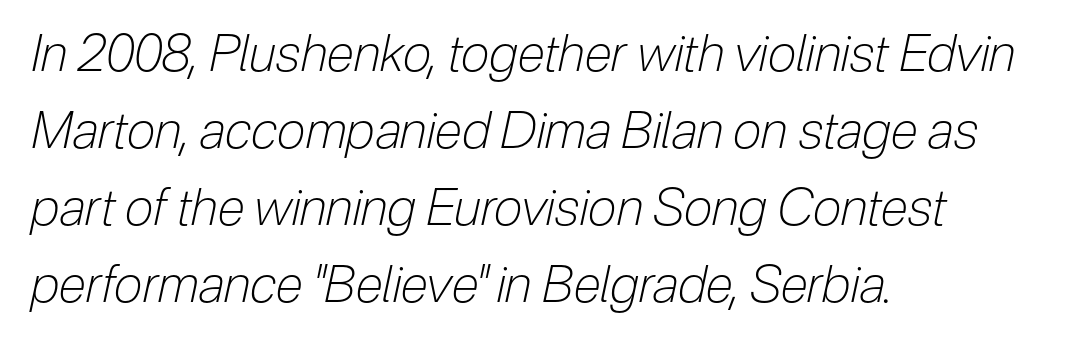
{"italic": "yes", "lean": "right", "slant_degrees": 12, "bold": "no", "weight": "light", "width": "condensed", "stroke_contrast": "low", "x_height": "medium", "monospaced": "no", "underline": "no", "align": "left", "line_spacing": "normal", "line_spacing_ratio": 1.51, "letter_spacing": "normal", "letter_spacing_em": 0.0, "glyph_px": 51}
